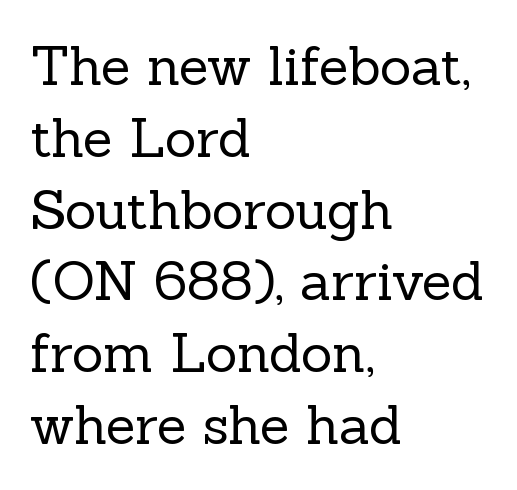
The image shows 54 px regular-weight serif type, upright; set left-aligned, normal line spacing (1.33x), normal letter spacing, not underlined; a medium x-height.
